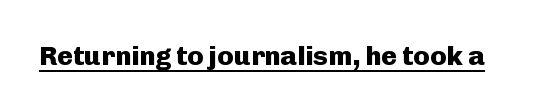
The letters stand straight up with perfectly vertical stems. Between one letter and the next there's only the usual sliver of space. Underlining? Definitely there. Strokes here are thick enough to call this a true bold.
